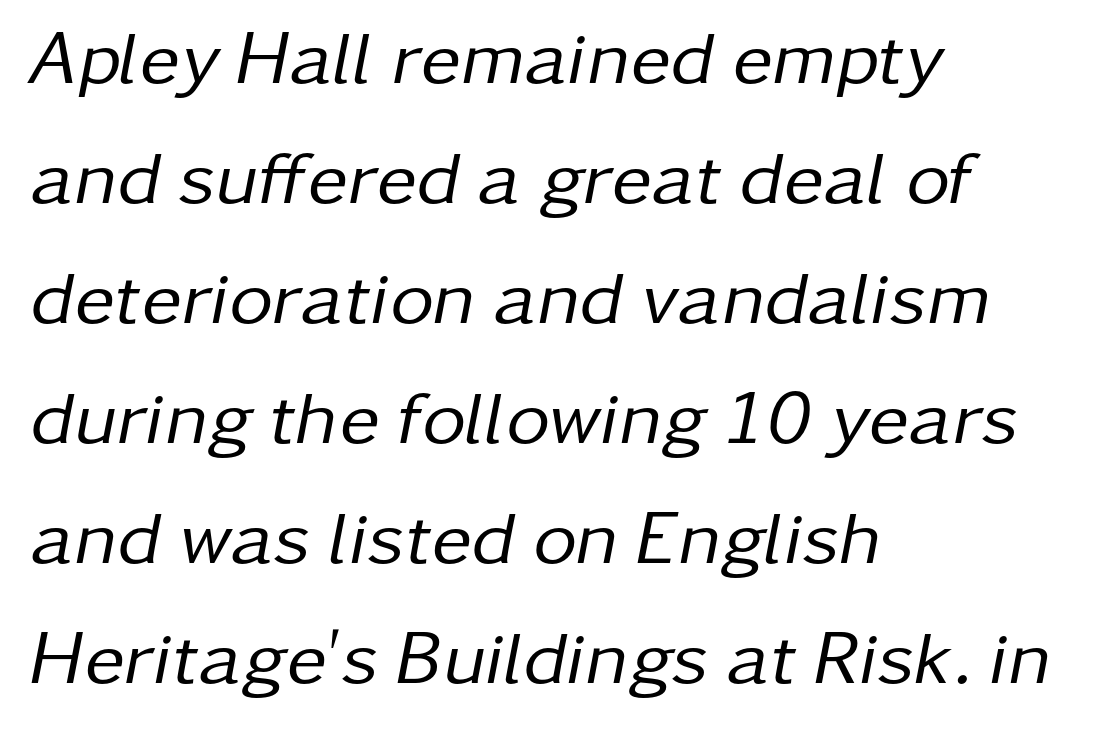
{"italic": "yes", "lean": "right", "slant_degrees": 11, "bold": "no", "weight": "regular", "width": "normal", "stroke_contrast": "low", "x_height": "medium", "monospaced": "no", "underline": "no", "align": "left", "line_spacing": "normal", "line_spacing_ratio": 1.58, "letter_spacing": "normal", "letter_spacing_em": 0.0, "glyph_px": 76}
